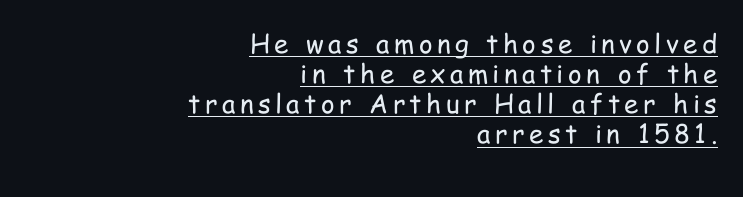
{"italic": "no", "bold": "no", "underline": "yes", "align": "right", "line_spacing_ratio": 1.16, "glyph_px": 26}
